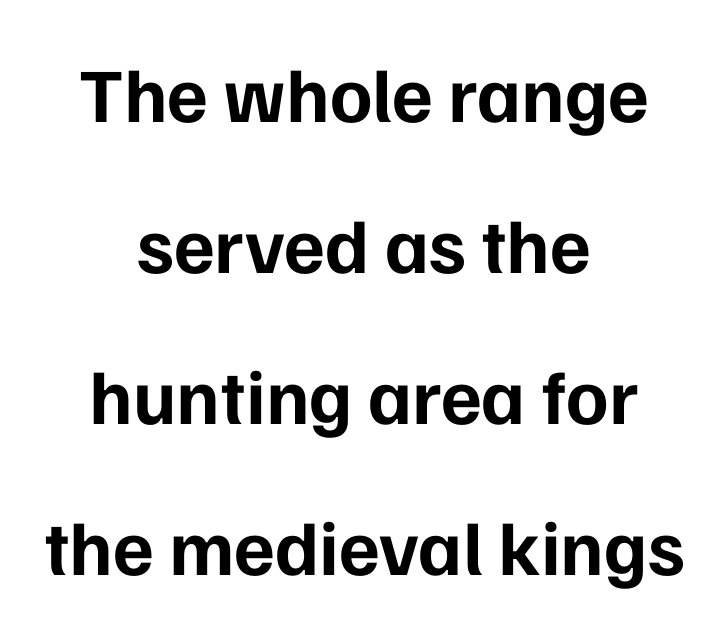
The image shows 77 px bold sans-serif type, upright; set centered, loose line spacing (1.96x), normal letter spacing, not underlined; low stroke contrast and a medium x-height.
